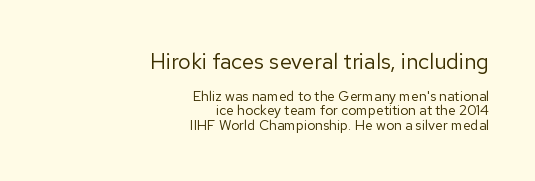
Compared with typical paragraphs, the rows here are closer together. Here the first block reads like a headline and the second like body copy. The rag falls on the left side of this text block. Each word holds together tightly as a unit, with standard inter-letter gaps.
